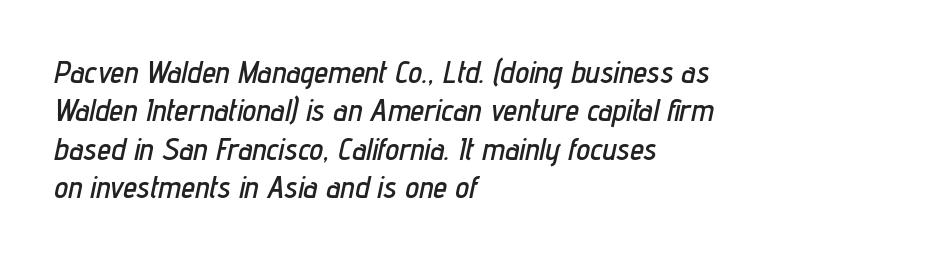
Only glyphs here, with clear space below each row. The face used here is proportionally spaced, like ordinary book or web type. The paragraph shown leans on its left margin. This sample uses plain, unmodified letter spacing. Is the type slanted? Yes — the strokes lean at a clear angle.
